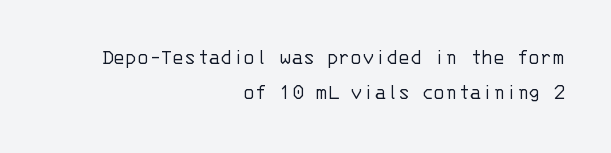
{"italic": "no", "bold": "no", "underline": "no", "align": "right", "line_spacing": "normal", "line_spacing_ratio": 1.6, "letter_spacing": "normal", "letter_spacing_em": 0.0, "glyph_px": 22}
